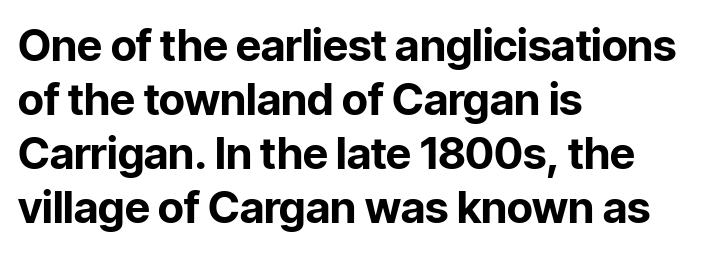
Standard letterfit; no display-style spreading of the glyphs. The typesetter chose a ragged-right arrangement here. Character widths vary here, with narrow letters taking less room than wide ones. Nope, no serifs anywhere on these letters. Strong, thick strokes mark this as bold type.
